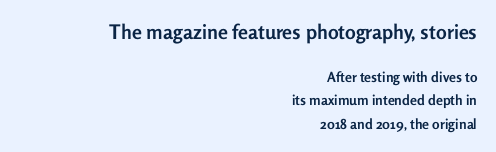
Heavy, bold letterforms. Check under the words: just untouched page. Block one is the big one; block two sits smaller underneath. Alignment: flush right. Is there any slant? The stems are plumb.
